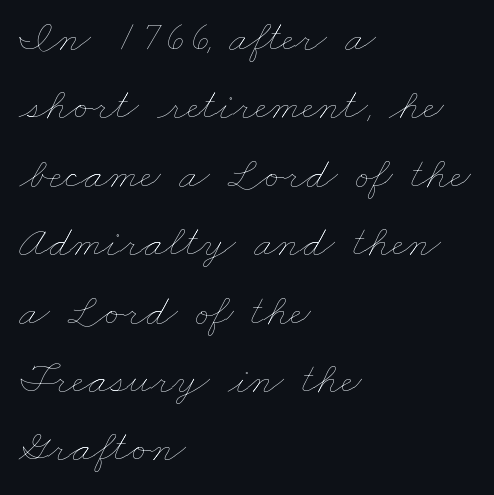
{"bold": "no", "weight": "thin", "width": "wide", "stroke_contrast": "low", "x_height": "small", "monospaced": "no", "underline": "no", "align": "left", "line_spacing": "normal", "line_spacing_ratio": 1.52, "letter_spacing": "normal", "letter_spacing_em": 0.0, "glyph_px": 45}
